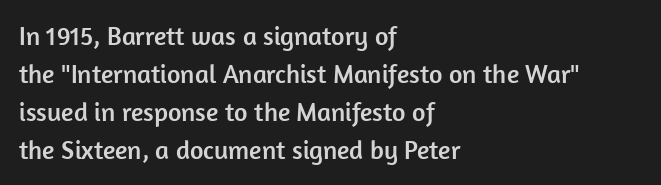
Q: Is the text italic (slanted)? A: No, it is upright.
Q: Is the text underlined? A: No.
Q: How is the paragraph aligned? A: Left-aligned.
Q: Is the spacing between letters normal or unusually wide? A: Normal.
Q: Is the spacing between lines tight, normal or loose? A: Normal.
